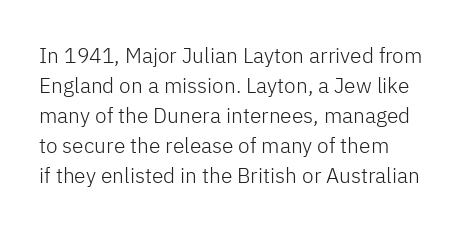
Q: Is the text bold? A: No.
Q: Is the text italic (slanted)? A: No, it is upright.
Q: Is the text underlined? A: No.
Q: How is the paragraph aligned? A: Left-aligned.
Q: Is the spacing between letters normal or unusually wide? A: Normal.
Q: Is the spacing between lines tight, normal or loose? A: Normal.
